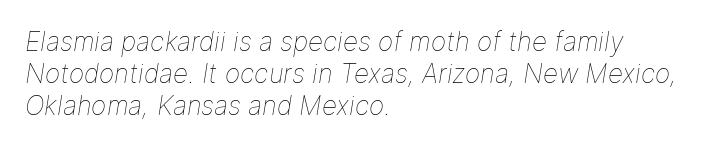
Letters have the restrained weight of plain body copy at most. Clear beneath every line of the passage. Horizontal alignment here is leftward, the default for most running prose. These lines were composed using italics. Letter spacing: default.
